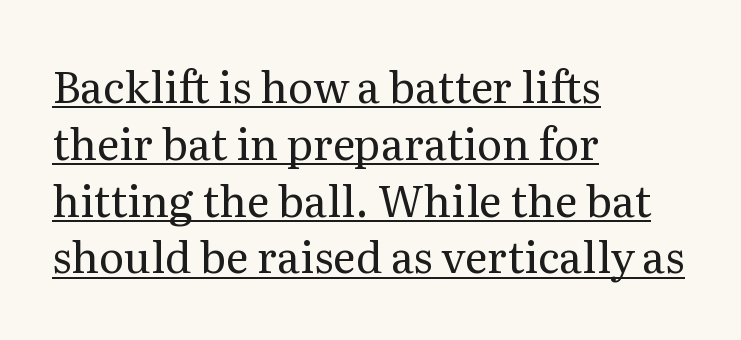
Q: Is the text bold? A: No.
Q: Is the text italic (slanted)? A: No, it is upright.
Q: Is the typeface a serif or a sans-serif typeface? A: Serif.
Q: Is the text underlined? A: Yes.
Q: How is the paragraph aligned? A: Left-aligned.
Q: Is the spacing between letters normal or unusually wide? A: Normal.
Q: Is the spacing between lines tight, normal or loose? A: Normal.
Q: Width (condensed, normal, or wide)? A: Normal.
Q: Stroke contrast? A: Medium.
Q: x-height? A: Medium.
Q: Monospaced? A: No.
